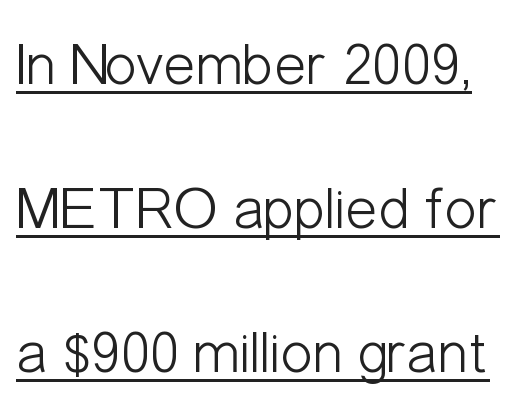
The image shows 61 px light, condensed sans-serif type, upright; set loose line spacing (2.36x), normal letter spacing, underlined; low stroke contrast and a medium x-height.
